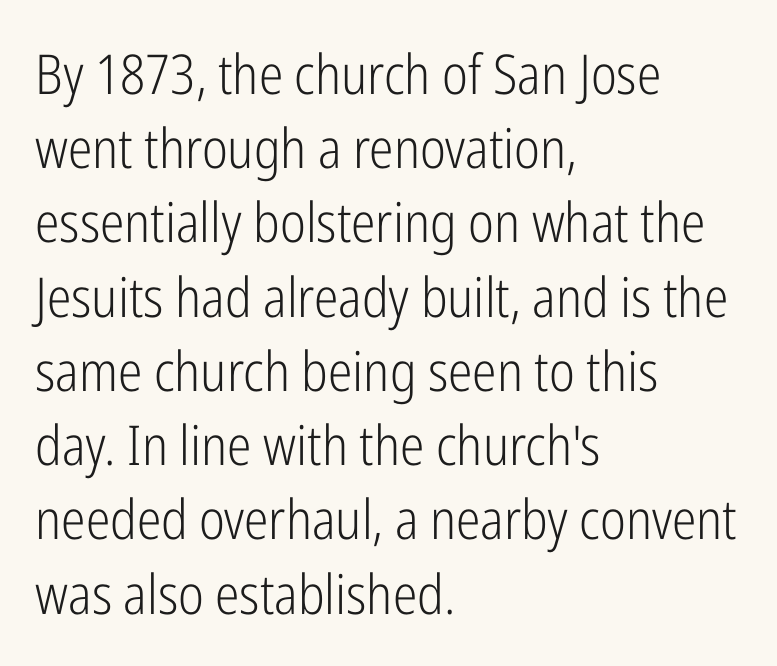
{"serif": "no", "italic": "no", "bold": "no", "weight": "light", "width": "condensed", "stroke_contrast": "low", "x_height": "medium", "monospaced": "no", "underline": "no", "align": "left", "line_spacing": "normal", "line_spacing_ratio": 1.35, "letter_spacing": "normal", "letter_spacing_em": 0.0, "glyph_px": 55}
